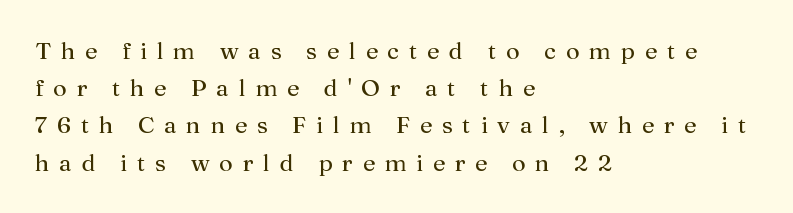
Q: Is the text bold? A: No.
Q: Is the text italic (slanted)? A: No, it is upright.
Q: Is the text underlined? A: No.
Q: How is the paragraph aligned? A: Left-aligned.
Q: Is the spacing between letters normal or unusually wide? A: Unusually wide.
Q: Is the spacing between lines tight, normal or loose? A: Normal.
